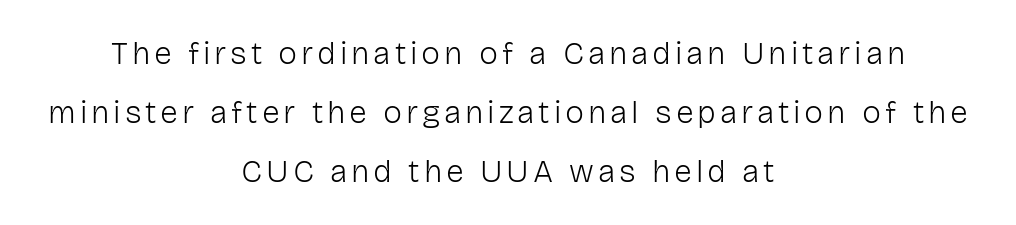
Q: Is the text bold? A: No.
Q: Is the text italic (slanted)? A: No, it is upright.
Q: Is the typeface a serif or a sans-serif typeface? A: Sans-serif.
Q: Is the text underlined? A: No.
Q: How is the paragraph aligned? A: Centered.
Q: Width (condensed, normal, or wide)? A: Normal.
Q: Stroke contrast? A: Low.
Q: x-height? A: Medium.
Q: Monospaced? A: No.
